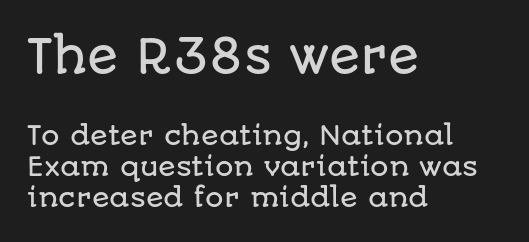
Q: Is the text italic (slanted)? A: No, it is upright.
Q: Is the typeface a serif or a sans-serif typeface? A: Sans-serif.
Q: Is the text underlined? A: No.
Q: How is the paragraph aligned? A: Left-aligned.
Q: Is the spacing between letters normal or unusually wide? A: Normal.
Q: Which block of text is set in a larger size, the first (top) or the second (bottom)? A: The first (top) one.
Q: Width (condensed, normal, or wide)? A: Normal.
Q: Stroke contrast? A: Low.
Q: x-height? A: Large.
Q: Monospaced? A: No.
